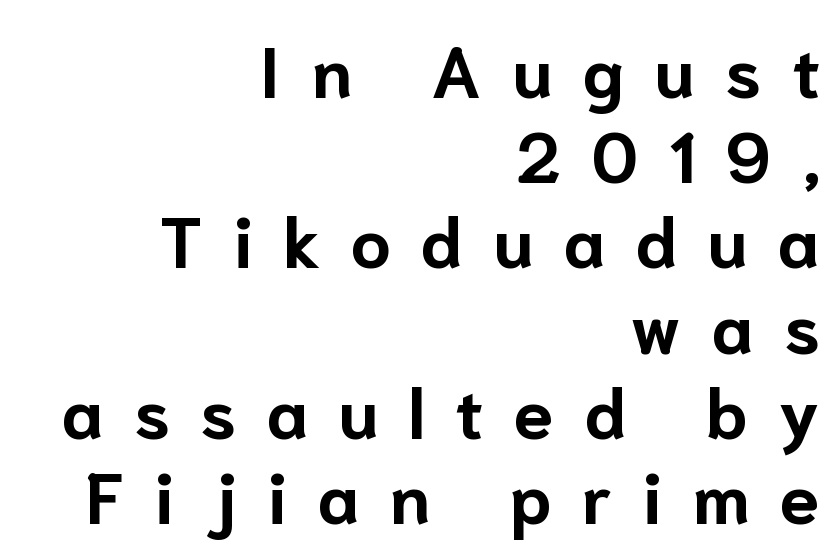
{"serif": "no", "italic": "no", "bold": "yes", "weight": "bold", "width": "normal", "stroke_contrast": "low", "x_height": "medium", "monospaced": "no", "underline": "no", "align": "right", "line_spacing_ratio": 1.2, "letter_spacing": "wide", "letter_spacing_em": 0.43, "glyph_px": 71}
